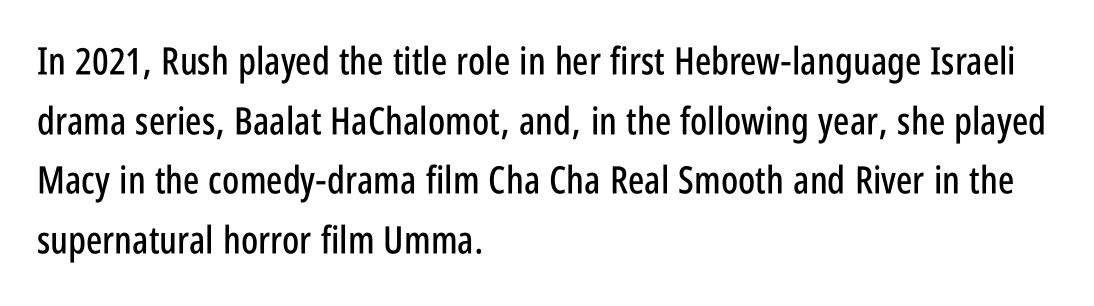
The image shows 38 px condensed sans-serif type, upright; set left-aligned, normal line spacing (1.57x), normal letter spacing, not underlined; low stroke contrast and a large x-height.
